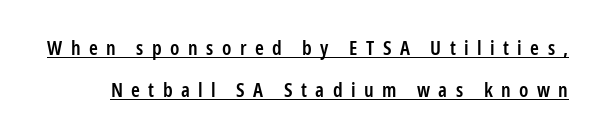
{"italic": "no", "bold": "semi", "underline": "yes", "line_spacing": "loose", "line_spacing_ratio": 2.09, "letter_spacing": "wide", "letter_spacing_em": 0.42, "glyph_px": 20}
